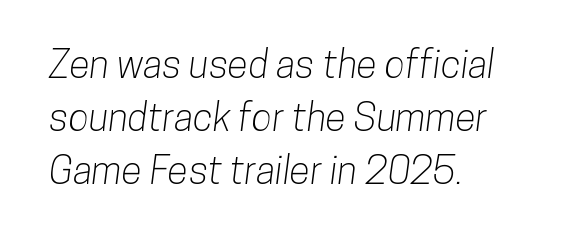
Horizontally, the lines are justified to the leading edge only. Each word holds together tightly as a unit, with standard inter-letter gaps. The rendering uses a moderate line-height, typical for paragraphs. Is this a fixed-width face? No — the glyphs have proportional, varying widths. Letterform terminals end flat and unadorned throughout the passage.
